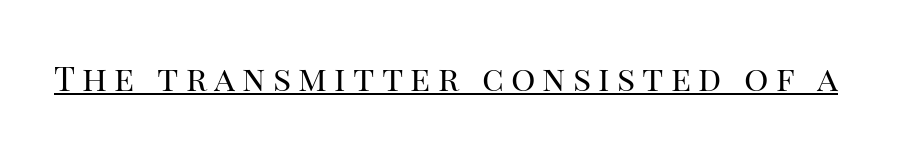
{"serif": "yes", "italic": "no", "bold": "no", "weight": "regular", "width": "normal", "stroke_contrast": "high", "x_height": "large", "monospaced": "no", "underline": "yes", "letter_spacing": "wide", "letter_spacing_em": 0.21, "glyph_px": 34}
